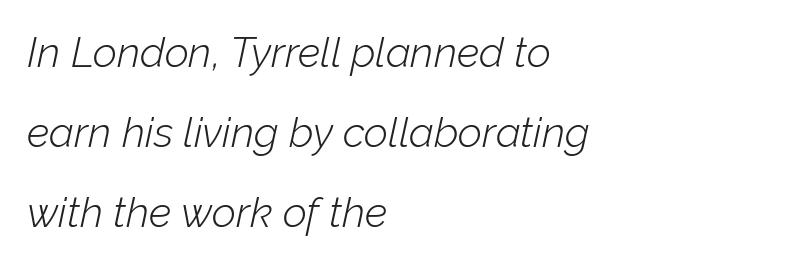
The image shows 42 px light type, italic (leaning right); set left-aligned, loose line spacing (1.91x), normal letter spacing, not underlined; low stroke contrast and a medium x-height.
